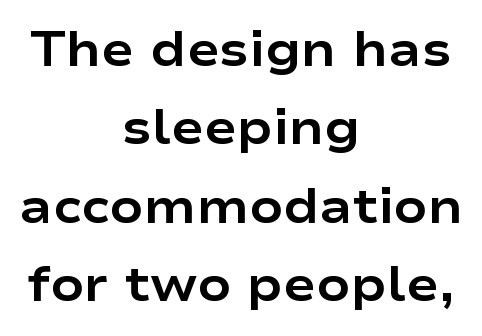
A centered setting, common on invitations and titles, is used for this passage. You can tell it's not italic because the verticals are truly vertical. What's the leading like? Ordinary, nothing unusual. Grotesque or geometric, the face here clearly has no serifs. Anything drawn beneath the words? Only blank space.
